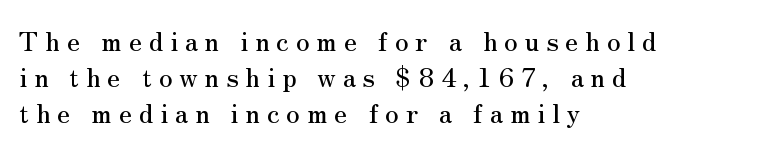
Italic? Not at all — the glyphs are vertical. The ragged edge is on the right, which tells us the setting is flush left. Rows of type keep a routine distance in the vertical direction. The letters are spread apart with noticeably loose tracking. Honestly, there is no underline to notice here at all.
